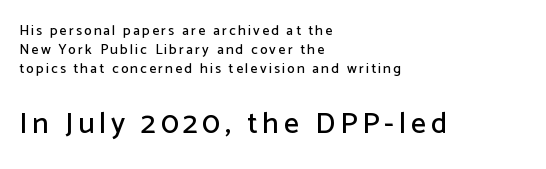
Do the letters lean? They stand straight. The lines sit at an ordinary, default distance from one another. In this sample the second text group is rendered at the bigger scale. Type style note: lacks serifs.
